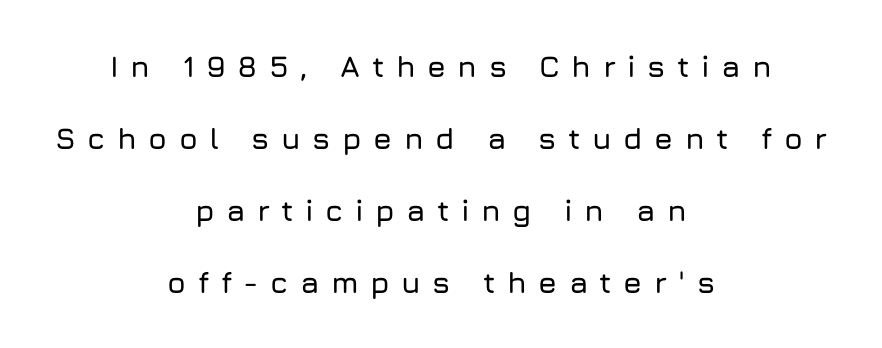
Alignment: centered. Ascenders rise straight up at ninety degrees. These lines are rendered in a variable-pitch font. Plain, unruled lines of type. This sample uses expanded letter spacing, leaving extra air between glyphs. This block would shrink considerably if given ordinary leading; it's expanded now.
